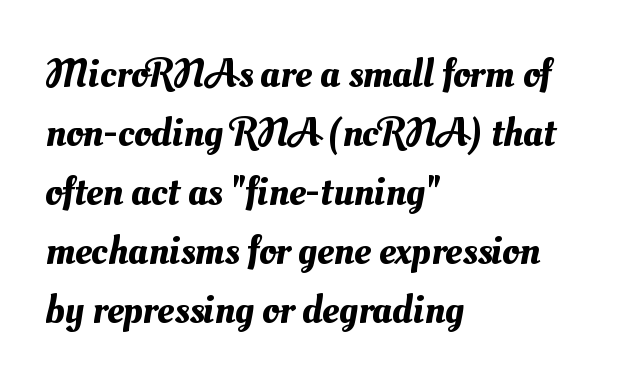
{"width": "normal", "stroke_contrast": "medium", "x_height": "small", "monospaced": "no", "underline": "no", "align": "left", "line_spacing": "normal", "line_spacing_ratio": 1.44, "letter_spacing": "normal", "letter_spacing_em": 0.0, "glyph_px": 41}
